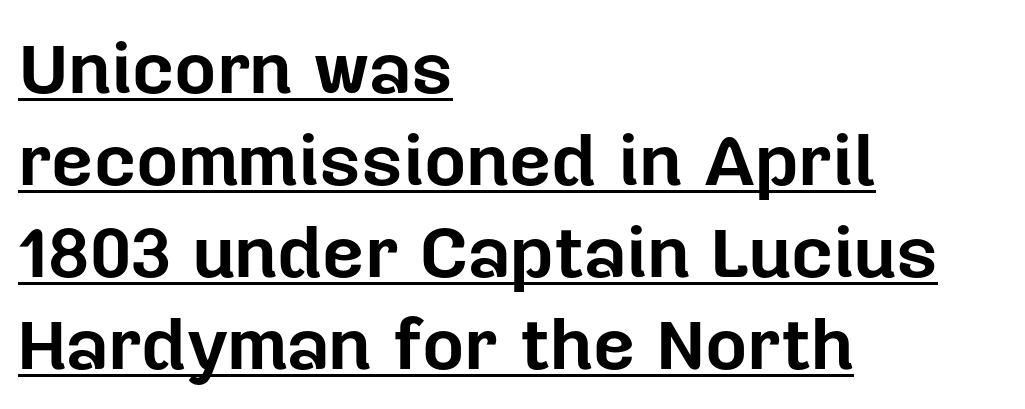
Q: Is the text bold? A: Yes.
Q: Is the text italic (slanted)? A: No, it is upright.
Q: Is the typeface a serif or a sans-serif typeface? A: Sans-serif.
Q: Is the text underlined? A: Yes.
Q: How is the paragraph aligned? A: Left-aligned.
Q: Is the spacing between letters normal or unusually wide? A: Normal.
Q: Is the spacing between lines tight, normal or loose? A: Normal.
Q: Width (condensed, normal, or wide)? A: Normal.
Q: Stroke contrast? A: Low.
Q: x-height? A: Medium.
Q: Monospaced? A: No.
